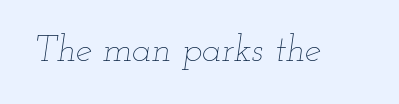
Q: Is the text bold? A: No.
Q: Is the text italic (slanted)? A: Yes, it leans right by about 12 degrees.
Q: Is the text underlined? A: No.
Q: Is the spacing between letters normal or unusually wide? A: Normal.
Q: Width (condensed, normal, or wide)? A: Wide.
Q: Stroke contrast? A: Low.
Q: x-height? A: Small.
Q: Monospaced? A: No.
